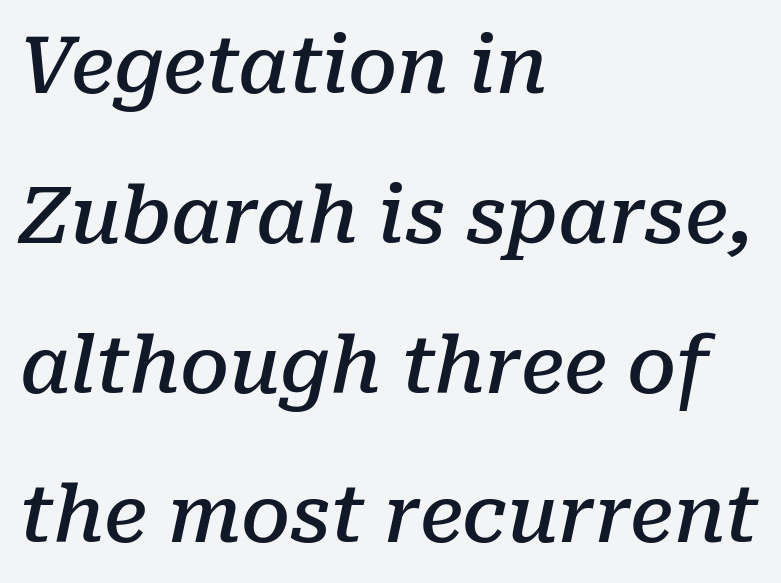
{"serif": "yes", "italic": "yes", "lean": "right", "slant_degrees": 10, "bold": "semi", "weight": "semibold", "width": "normal", "stroke_contrast": "low", "x_height": "medium", "monospaced": "no", "underline": "no", "align": "left", "line_spacing": "loose", "line_spacing_ratio": 1.92, "letter_spacing": "normal", "letter_spacing_em": 0.0, "glyph_px": 78}
